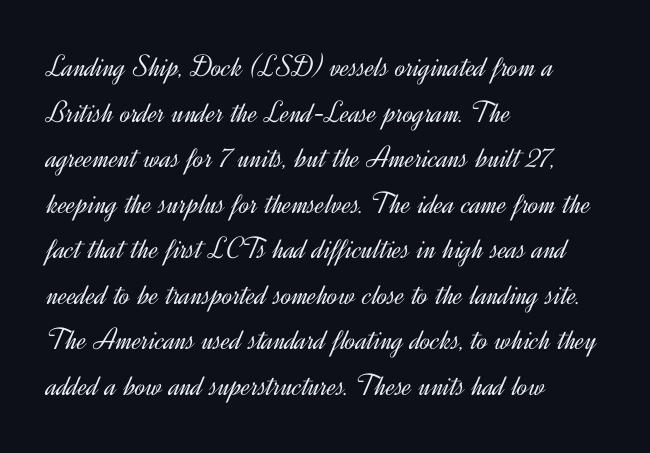
A light-to-regular cut is what we see here. All the whitespace from short lines collects on the right. Varying glyph widths throughout — classic text-font behaviour. What kind of face is this? One without serifs — a sans.
